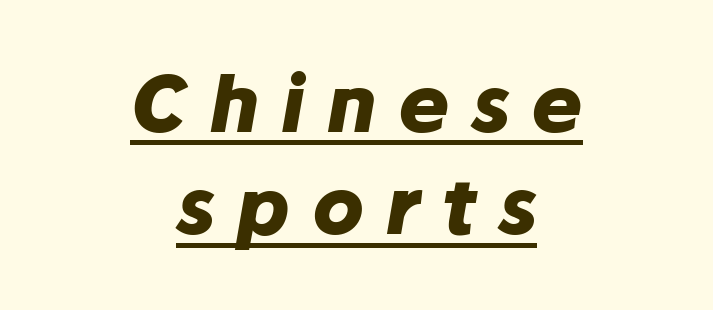
Q: Is the text bold? A: Yes.
Q: Is the text italic (slanted)? A: Yes, it leans right by about 10 degrees.
Q: Is the text underlined? A: Yes.
Q: How is the paragraph aligned? A: Centered.
Q: Is the spacing between letters normal or unusually wide? A: Unusually wide.
Q: Is the spacing between lines tight, normal or loose? A: Normal.
Q: Width (condensed, normal, or wide)? A: Normal.
Q: Stroke contrast? A: Low.
Q: x-height? A: Medium.
Q: Monospaced? A: No.
